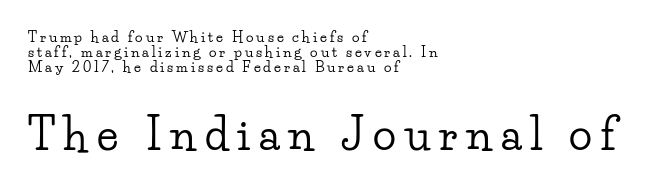
The image shows 43 px wide serif type, upright; set left-aligned, tight line spacing (1.08x), unusually wide letter spacing (+0.21 em), not underlined; the second (bottom) block is 3.07x larger; low stroke contrast and a small x-height.
